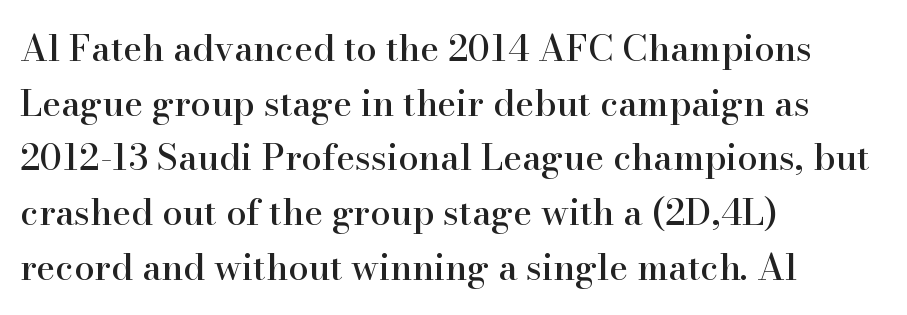
Q: Is the text italic (slanted)? A: No, it is upright.
Q: Is the typeface a serif or a sans-serif typeface? A: Serif.
Q: Is the text underlined? A: No.
Q: How is the paragraph aligned? A: Left-aligned.
Q: Is the spacing between letters normal or unusually wide? A: Normal.
Q: Is the spacing between lines tight, normal or loose? A: Normal.
Q: Width (condensed, normal, or wide)? A: Normal.
Q: Stroke contrast? A: High.
Q: x-height? A: Small.
Q: Monospaced? A: No.
